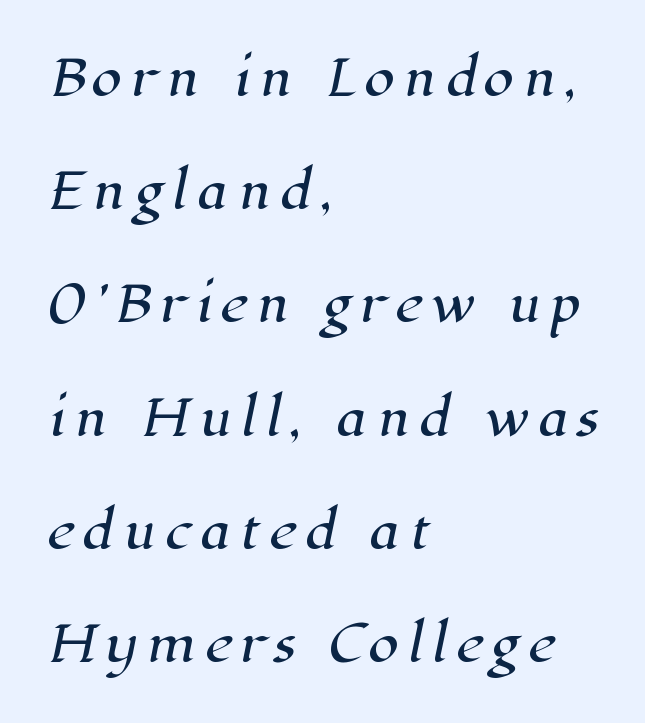
The type family on display is of the serif kind. Does the leading feel generous? Absolutely, it's lavish. Notice how the passage keeps a crisp vertical edge on the left only. Unmarked baselines from the first word to the last. Note the varied advance widths — an 'i' is clearly narrower than an 'm'.
